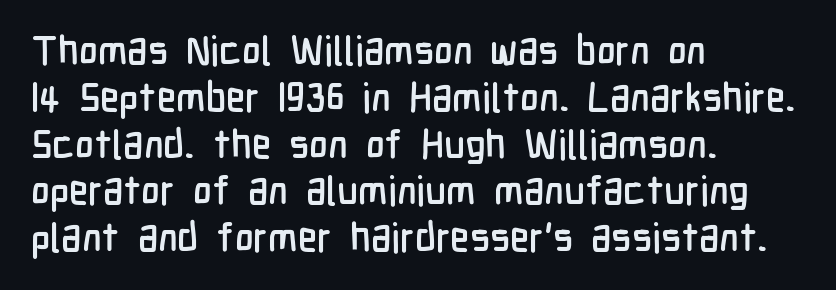
Q: Is the text italic (slanted)? A: No, it is upright.
Q: Is the typeface a serif or a sans-serif typeface? A: Sans-serif.
Q: Is the text underlined? A: No.
Q: How is the paragraph aligned? A: Left-aligned.
Q: Is the spacing between letters normal or unusually wide? A: Normal.
Q: Width (condensed, normal, or wide)? A: Condensed.
Q: Stroke contrast? A: Low.
Q: x-height? A: Medium.
Q: Monospaced? A: No.
